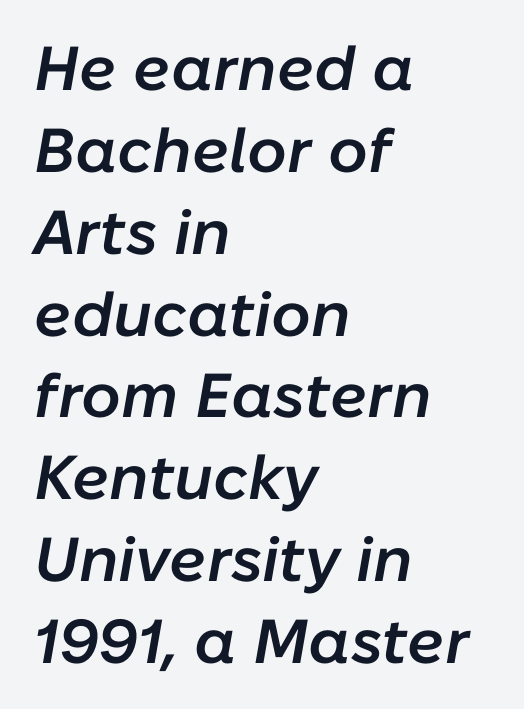
{"italic": "yes", "lean": "right", "slant_degrees": 10, "bold": "semi", "weight": "semibold", "width": "normal", "stroke_contrast": "low", "x_height": "medium", "monospaced": "no", "underline": "no", "align": "left", "line_spacing": "normal", "line_spacing_ratio": 1.32, "letter_spacing": "normal", "letter_spacing_em": 0.0, "glyph_px": 62}
